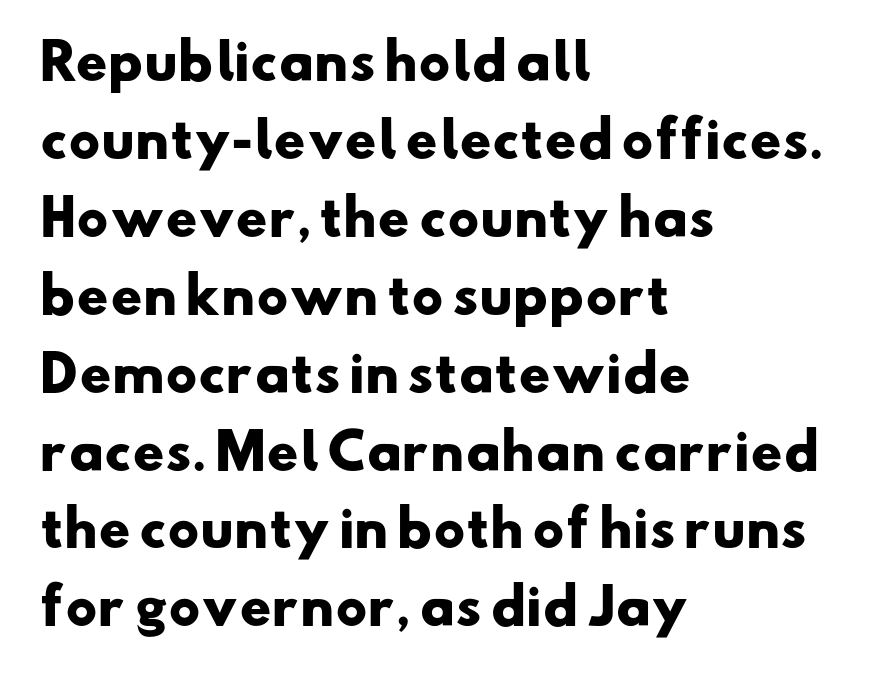
In terms of letterspacing, this is plain default setting. The typesetter chose a ragged-right arrangement here. The rendering uses a bold face; every stroke is thick and dark. The space between consecutive lines is moderate.
